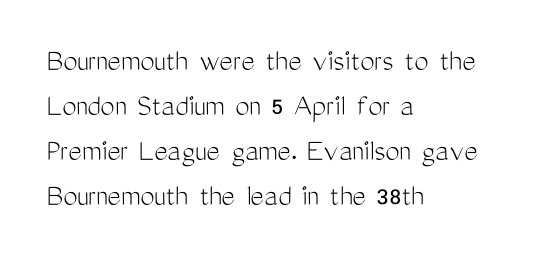
{"serif": "no", "italic": "no", "bold": "no", "weight": "light", "width": "condensed", "stroke_contrast": "medium", "x_height": "medium", "monospaced": "no", "underline": "no", "align": "left", "line_spacing": "normal", "line_spacing_ratio": 1.41, "letter_spacing": "normal", "letter_spacing_em": 0.0, "glyph_px": 32}
